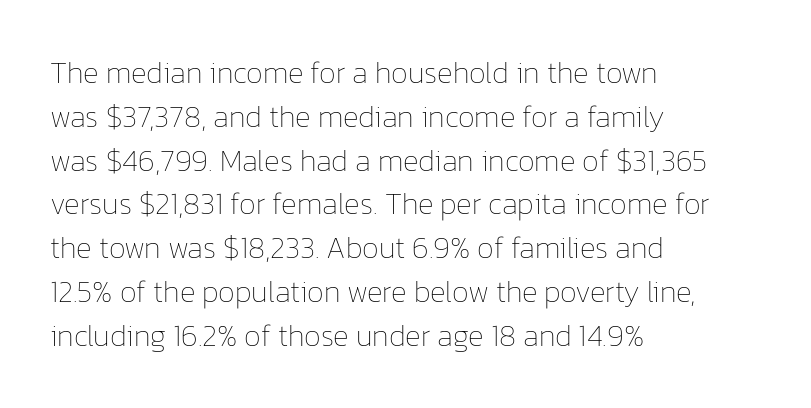
Q: Is the text bold? A: No.
Q: Is the text italic (slanted)? A: No, it is upright.
Q: Is the text underlined? A: No.
Q: How is the paragraph aligned? A: Left-aligned.
Q: Is the spacing between letters normal or unusually wide? A: Normal.
Q: Is the spacing between lines tight, normal or loose? A: Normal.
Q: Width (condensed, normal, or wide)? A: Normal.
Q: Stroke contrast? A: Low.
Q: x-height? A: Medium.
Q: Monospaced? A: No.
